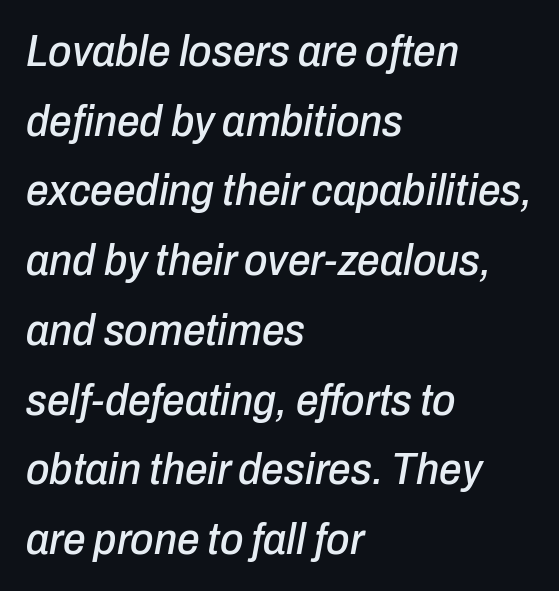
The image shows 45 px condensed type, italic (leaning right); set left-aligned, normal line spacing (1.55x), normal letter spacing, not underlined; low stroke contrast and a medium x-height.
